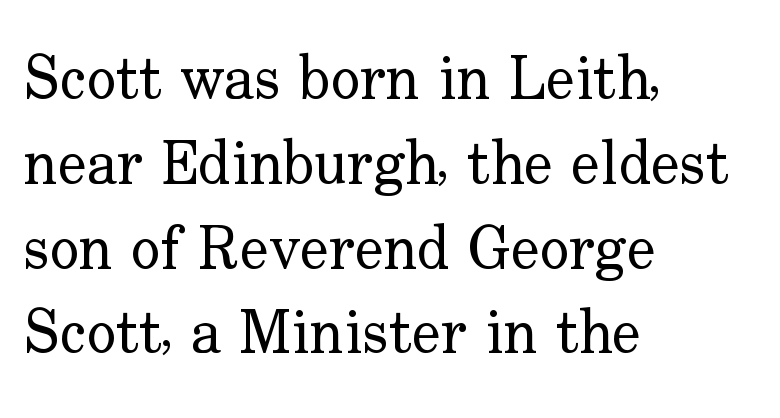
{"serif": "yes", "italic": "no", "bold": "no", "weight": "regular", "width": "normal", "stroke_contrast": "low", "x_height": "small", "monospaced": "no", "underline": "no", "align": "left", "line_spacing": "normal", "line_spacing_ratio": 1.39, "letter_spacing": "normal", "letter_spacing_em": 0.0, "glyph_px": 61}
